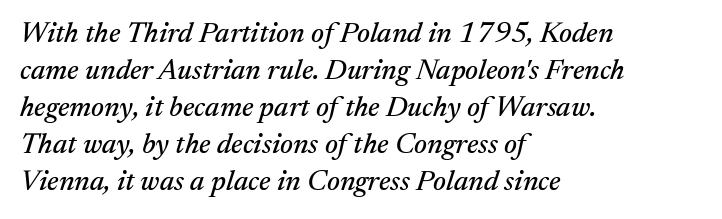
Q: Is the text italic (slanted)? A: Yes, it leans right by about 17 degrees.
Q: Is the typeface a serif or a sans-serif typeface? A: Serif.
Q: Is the text underlined? A: No.
Q: How is the paragraph aligned? A: Left-aligned.
Q: Is the spacing between letters normal or unusually wide? A: Normal.
Q: Is the spacing between lines tight, normal or loose? A: Normal.
Q: Width (condensed, normal, or wide)? A: Normal.
Q: Stroke contrast? A: Medium.
Q: x-height? A: Medium.
Q: Monospaced? A: No.
